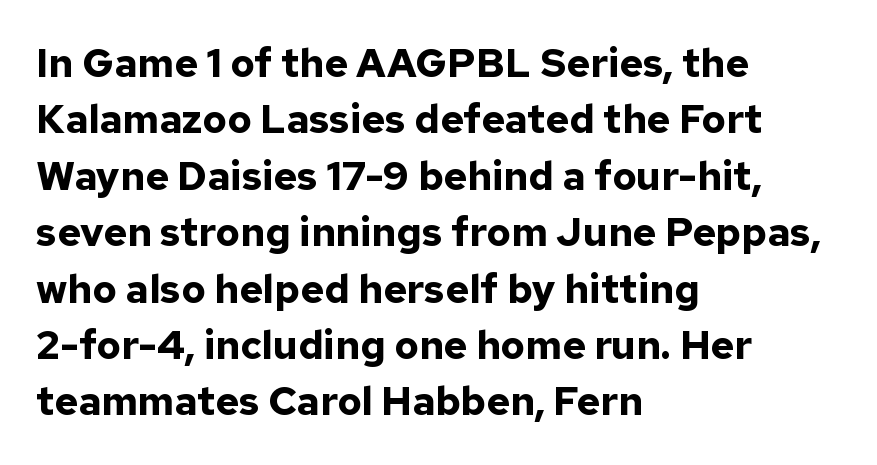
The rendering uses natural spacing where letterforms have individual widths. How heavy is the stroke? Heavy — this is a bold. The baseline area is clear. Normally led — the rows are evenly, conventionally spaced. Observe the ordinary spacing: letters are neighbours, not strangers.
